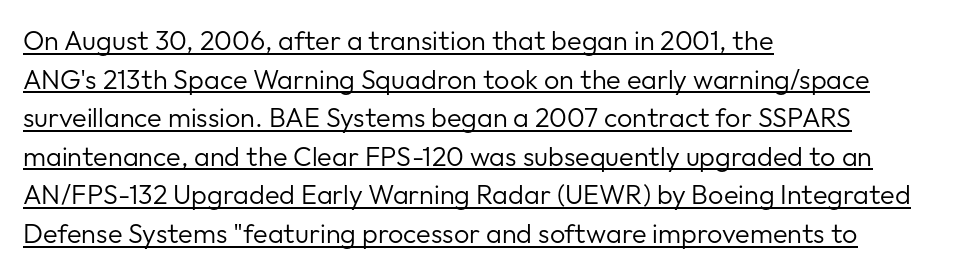
Letters have the restrained weight of plain body copy at most. What stands out about the letter spacing? Nothing — it is the standard amount. This block has exactly the height ordinary leading produces. Alignment: flush left.
